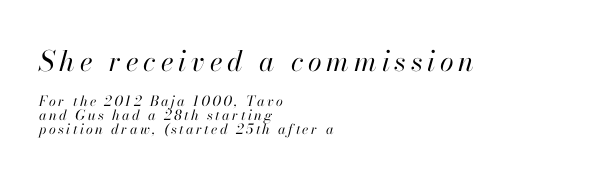
{"italic": "yes", "lean": "right", "slant_degrees": 13, "bold": "no", "weight": "regular", "width": "normal", "stroke_contrast": "high", "x_height": "small", "monospaced": "no", "underline": "no", "align": "left", "line_spacing": "tight", "line_spacing_ratio": 1.01, "larger_block": "first", "size_ratio": 2.0, "glyph_px": 28}
